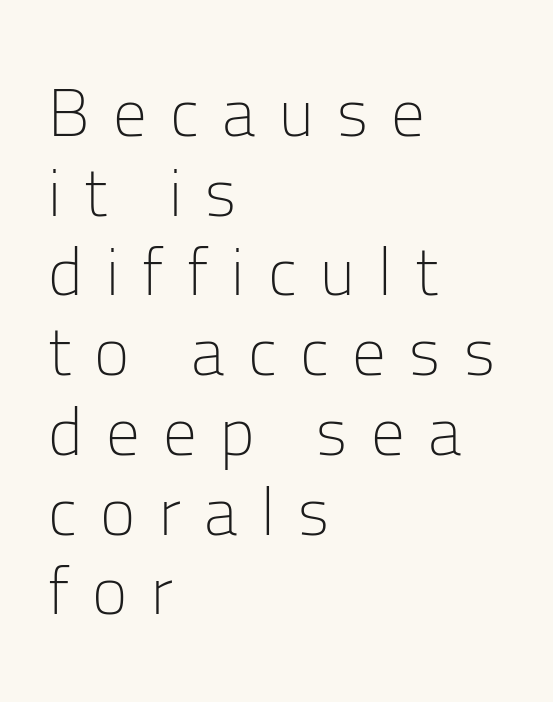
The type is letterspaced generously, with wide tracking. Varying glyph widths throughout — classic text-font behaviour. Stroke thickness stays within the range of a standard reading face or lighter. Do the letters lean? They stand straight.
